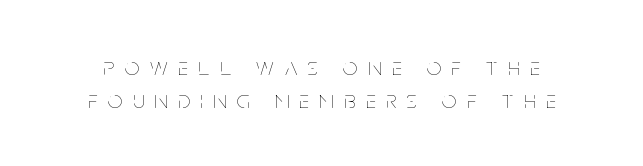
{"italic": "no", "bold": "no", "underline": "no", "line_spacing": "normal", "line_spacing_ratio": 1.33, "letter_spacing": "wide", "letter_spacing_em": 0.43, "glyph_px": 25}
